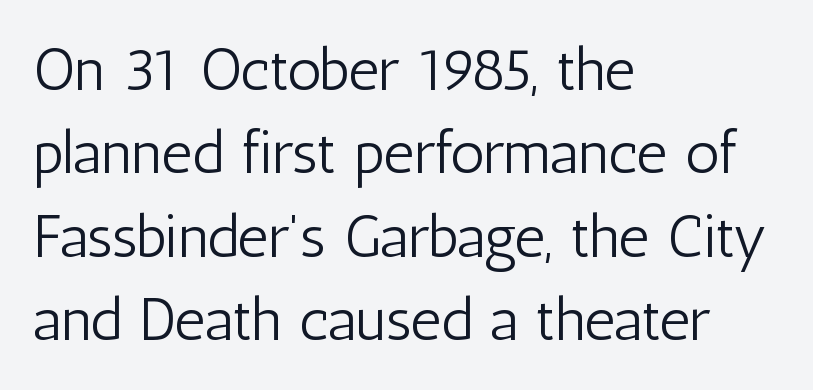
Honestly, the letter spacing is just normal — you wouldn't notice it. Character widths vary here, with narrow letters taking less room than wide ones. No heavy texture on the line: the type isn't bold. One glance says typical: line gaps are just what's usual. Serif or sans? Sans — the stroke terminals are bare. The glyphs are unaccompanied by any horizontal stroke below them.
